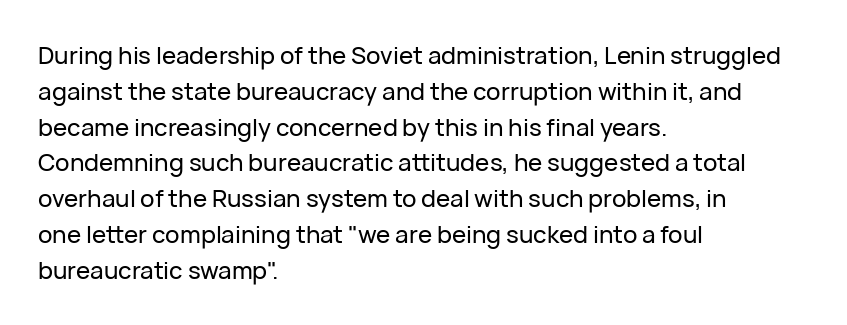
The image shows 24 px text type, upright; set left-aligned, normal line spacing (1.49x), normal letter spacing, not underlined.
